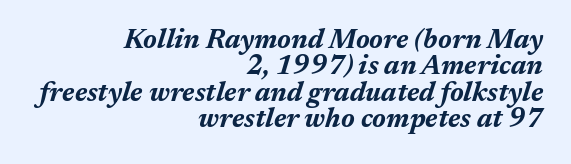
{"italic": "yes", "lean": "right", "slant_degrees": 17, "bold": "yes", "underline": "no", "align": "right", "line_spacing": "tight", "line_spacing_ratio": 0.98, "letter_spacing": "normal", "letter_spacing_em": 0.0, "glyph_px": 27}
